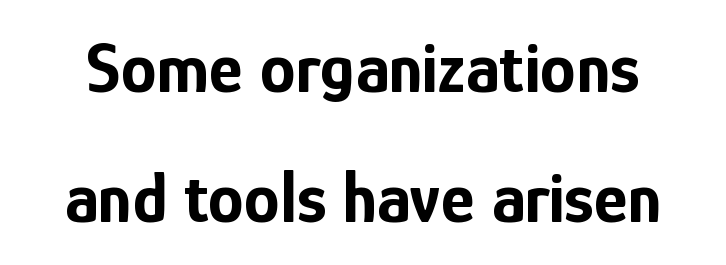
{"serif": "no", "italic": "no", "bold": "yes", "weight": "bold", "width": "condensed", "stroke_contrast": "low", "x_height": "medium", "monospaced": "no", "underline": "no", "line_spacing_ratio": 1.8, "letter_spacing": "normal", "letter_spacing_em": 0.0, "glyph_px": 72}
